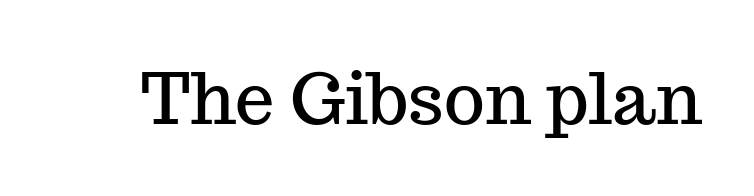
A typesetter would call this proportional, since set widths differ per character. Style check: upright. Are there feet on the stems? There are — it's a serif. The letterforms sit shoulder to shoulder at normal distance. Decoration check: the copy has no underline.
